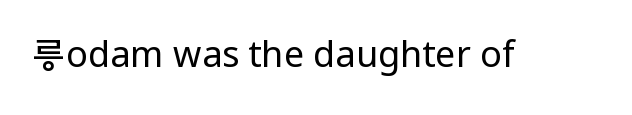
Is this a fixed-width face? No — the glyphs have proportional, varying widths. Vertical strokes here are truly vertical. Glance below the letters and you will spot only blank space. The face used here is a sans, in the tradition of grotesques and geometrics. The face looks like a standard text weight, possibly lighter. Short note: letters normally spaced.
